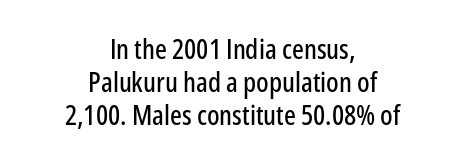
The image shows 28 px condensed sans-serif type, upright; set centered, line spacing 1.17x, normal letter spacing, not underlined; low stroke contrast and a medium x-height.
